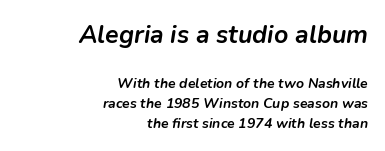
Regular leading. Typographic density is high because the face is bold. When letters slant like this, we call the style italic. Plain, unruled lines of type.
